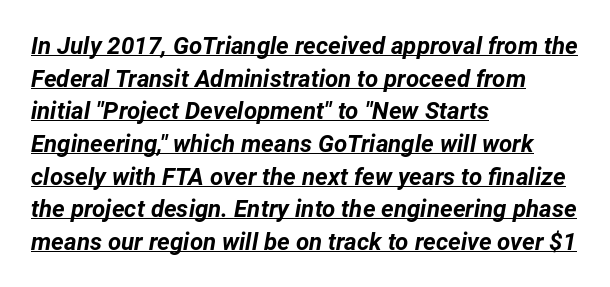
{"italic": "yes", "lean": "right", "slant_degrees": 12, "bold": "yes", "underline": "yes", "align": "left", "line_spacing": "normal", "line_spacing_ratio": 1.36, "letter_spacing": "normal", "letter_spacing_em": 0.0, "glyph_px": 24}
